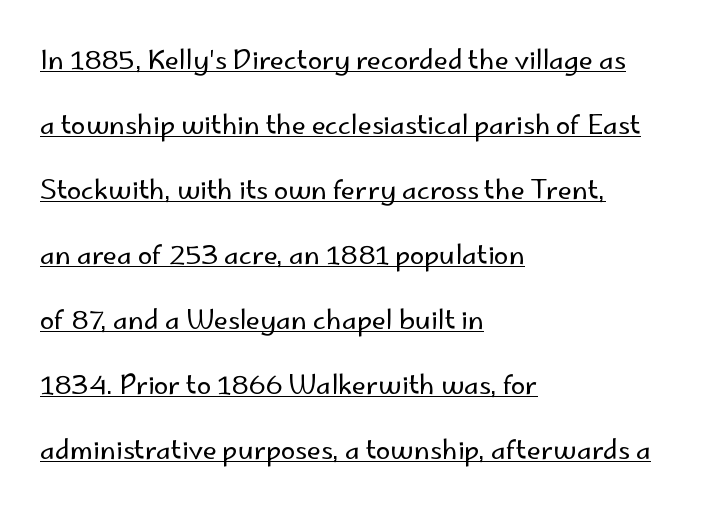
Italic: no, the glyphs are upright roman. Stems here are at most as thick as an everyday book face. What stands out about the letter spacing? Nothing — it is the standard amount. Leading: increased. The text block is weighted toward the left margin, trailing off unevenly rightward. Students, observe the line beneath the letters — that is underlining.
